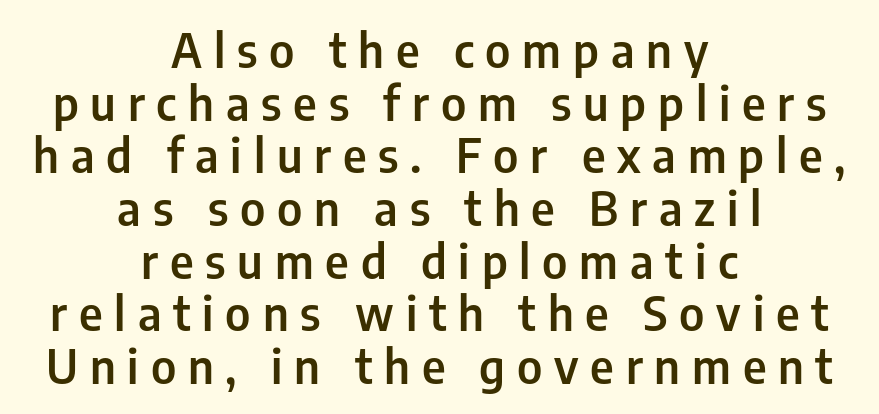
What's the leading like? Squeezed, with rows nearly overlapping. Each glyph is drawn with semibold strokes, heavier than normal yet not fully bold. Tall strokes in this sample are plumb rather than angled. Do the characters align in a grid? No, the font is proportional. Check under the words: just untouched page.
